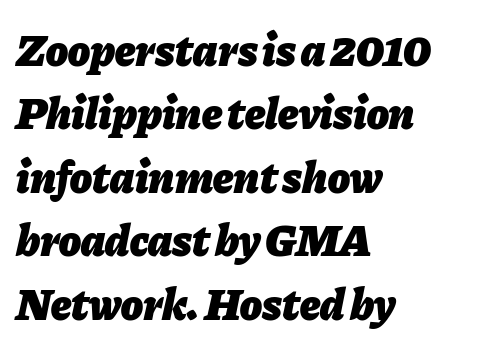
Q: Is the text bold? A: Yes.
Q: Is the text italic (slanted)? A: Yes, it leans right by about 11 degrees.
Q: Is the text underlined? A: No.
Q: How is the paragraph aligned? A: Left-aligned.
Q: Is the spacing between letters normal or unusually wide? A: Normal.
Q: Is the spacing between lines tight, normal or loose? A: Normal.
Q: Width (condensed, normal, or wide)? A: Normal.
Q: Stroke contrast? A: Low.
Q: x-height? A: Medium.
Q: Monospaced? A: No.
